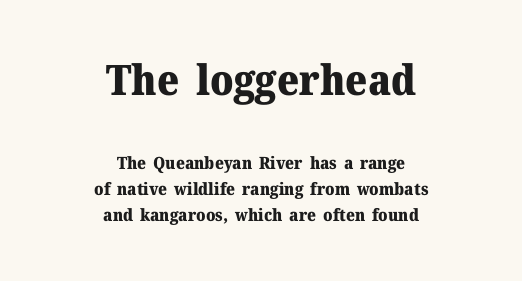
Q: Is the text bold? A: Yes.
Q: Is the text italic (slanted)? A: No, it is upright.
Q: Is the typeface a serif or a sans-serif typeface? A: Serif.
Q: Is the text underlined? A: No.
Q: How is the paragraph aligned? A: Centered.
Q: Is the spacing between letters normal or unusually wide? A: Normal.
Q: Is the spacing between lines tight, normal or loose? A: Normal.
Q: Which block of text is set in a larger size, the first (top) or the second (bottom)? A: The first (top) one.
Q: Width (condensed, normal, or wide)? A: Normal.
Q: Stroke contrast? A: Medium.
Q: x-height? A: Medium.
Q: Monospaced? A: No.
